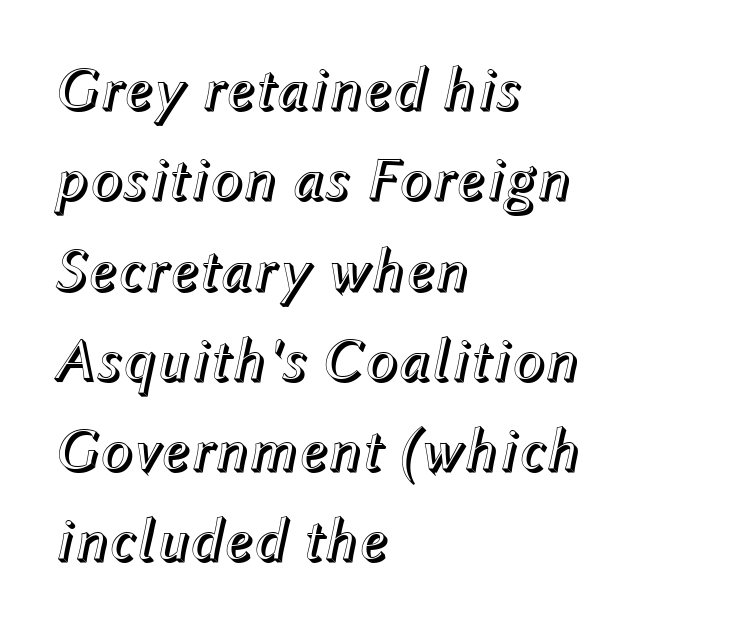
{"italic": "yes", "lean": "right", "slant_degrees": 12, "width": "normal", "x_height": "medium", "monospaced": "no", "underline": "no", "align": "left", "line_spacing": "normal", "line_spacing_ratio": 1.48, "letter_spacing": "normal", "letter_spacing_em": 0.0, "glyph_px": 61}
